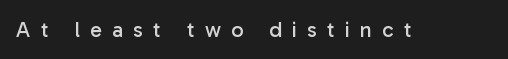
The image shows 22 px text type, upright; set unusually wide letter spacing (+0.46 em), not underlined.
